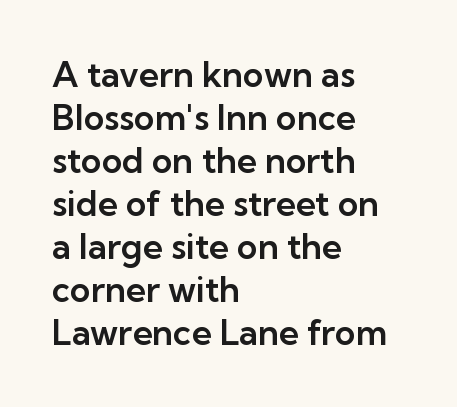
{"serif": "no", "italic": "no", "width": "normal", "stroke_contrast": "low", "x_height": "medium", "monospaced": "no", "underline": "no", "align": "left", "line_spacing_ratio": 1.23, "letter_spacing": "normal", "letter_spacing_em": 0.0, "glyph_px": 35}
